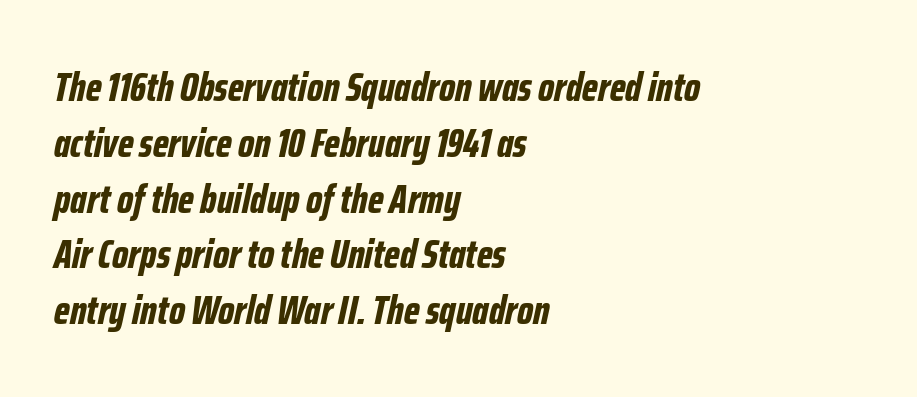
The image shows 41 px bold, condensed type, italic (leaning right); set left-aligned, normal line spacing (1.36x), normal letter spacing, not underlined; low stroke contrast and a medium x-height.
